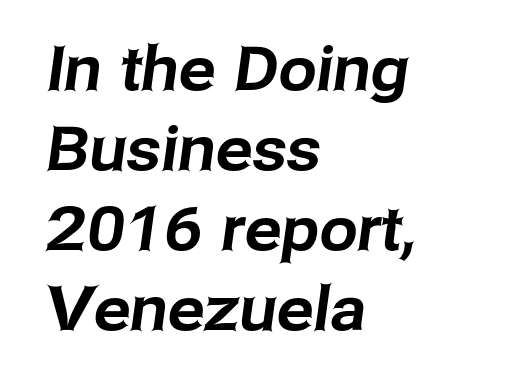
The passage is arranged the way most books set body copy — flush left. Only glyphs here, with clear space below each row. Letterform terminals end flat and unadorned throughout the passage. You could not count columns in this text — the font is proportionally spaced. Compared with typical paragraphs, the rows here are spaced about the same.
